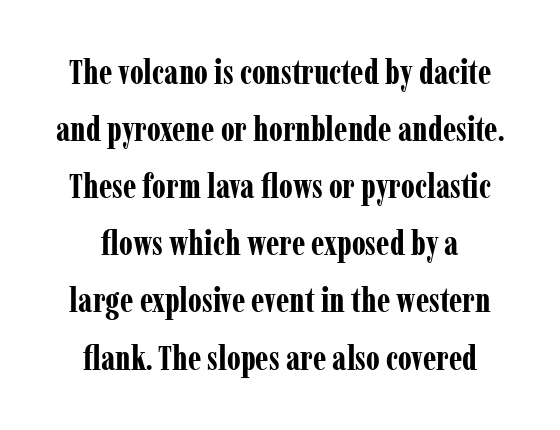
The image shows 34 px bold, condensed serif type, upright; set normal line spacing (1.68x), normal letter spacing, not underlined; low stroke contrast and a medium x-height.
